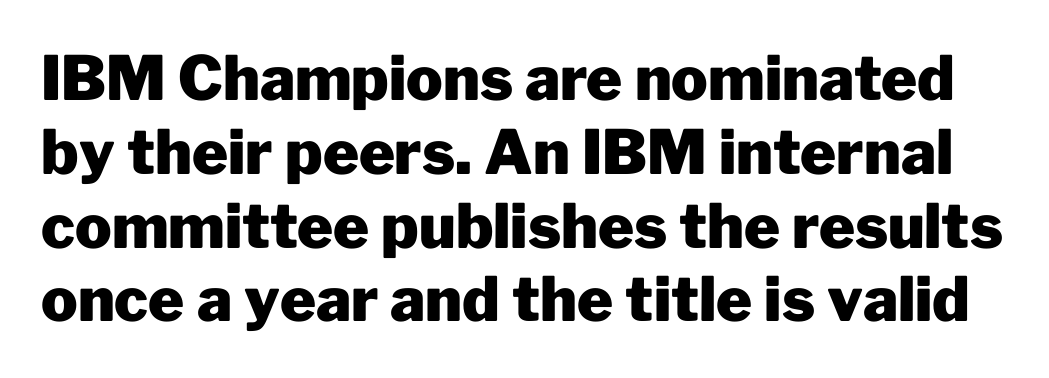
Does the type have serifs? No, each stem ends abruptly. Every letter is thick-stroked: bold, no question. The gap between lines stays unmarked. The lettering stays uniformly vertical, giving the passage a roman look. Caption: standard tracking, unaltered.
